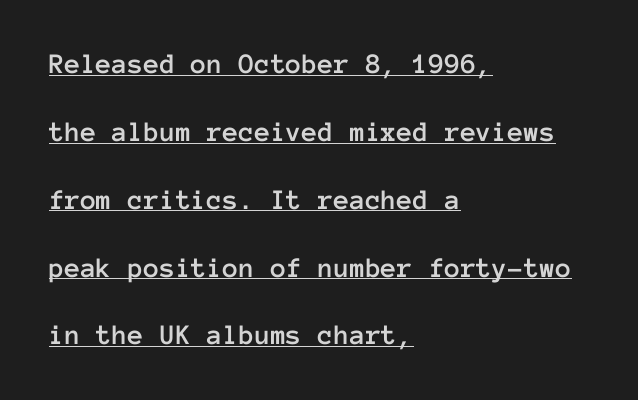
The image shows 29 px text type, upright, monospaced; set left-aligned, loose line spacing (2.34x), normal letter spacing, underlined; low stroke contrast and a medium x-height.
